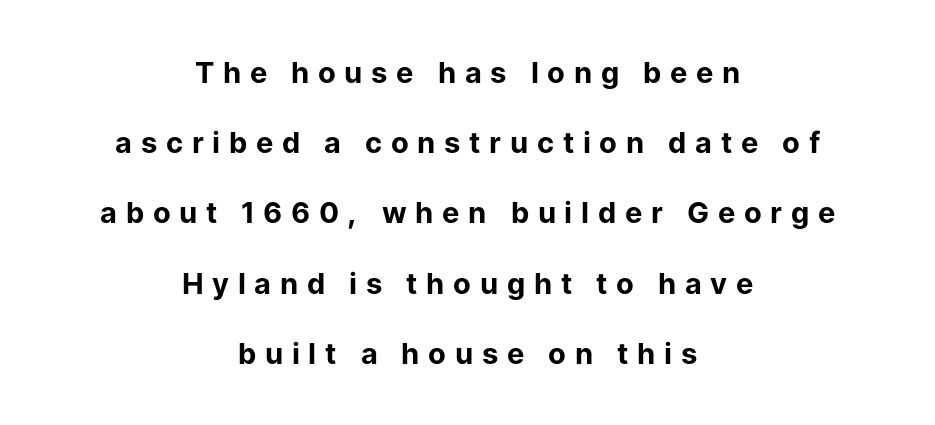
The image shows 29 px bold sans-serif type, upright; set centered, loose line spacing (2.42x), unusually wide letter spacing (+0.3 em), not underlined; low stroke contrast and a medium x-height.
